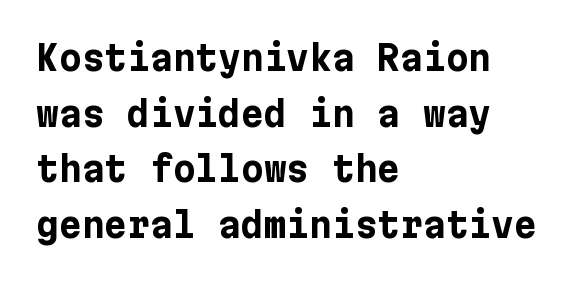
Q: Is the text bold? A: Yes.
Q: Is the text italic (slanted)? A: No, it is upright.
Q: Is the typeface a serif or a sans-serif typeface? A: Sans-serif.
Q: Is the text underlined? A: No.
Q: How is the paragraph aligned? A: Left-aligned.
Q: Is the spacing between letters normal or unusually wide? A: Normal.
Q: Is the spacing between lines tight, normal or loose? A: Normal.
Q: Width (condensed, normal, or wide)? A: Normal.
Q: Stroke contrast? A: Low.
Q: x-height? A: Medium.
